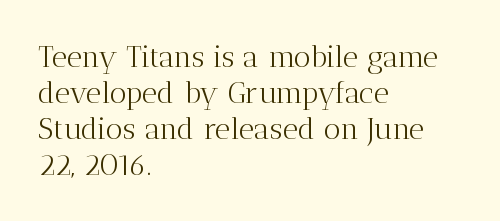
The image shows 30 px light serif type, upright; set left-aligned, line spacing 1.2x, normal letter spacing, not underlined; medium stroke contrast and a medium x-height.
